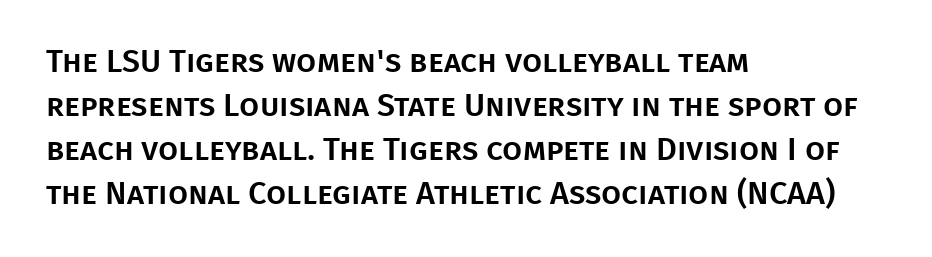
Leftover space on each line is placed entirely after the last word. If you drew a line through each stem, it would be perfectly vertical. The rows are spaced the way most documents space them. The characters display no serif detailing; their extremities are plain.
